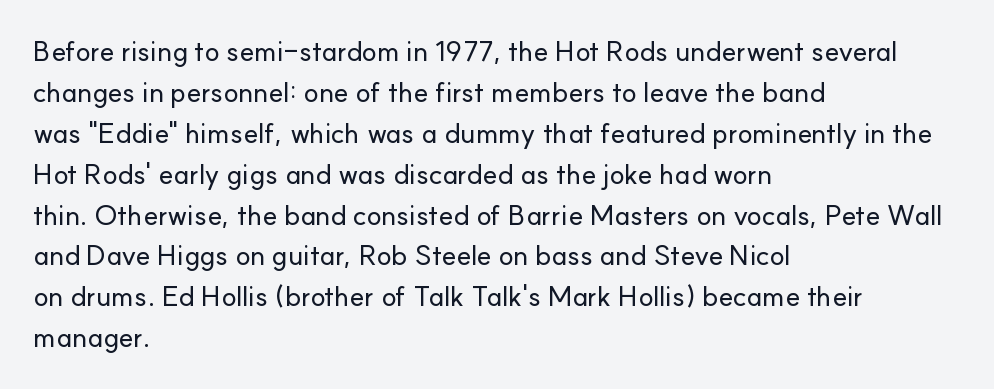
{"serif": "no", "italic": "no", "width": "normal", "stroke_contrast": "low", "x_height": "small", "monospaced": "no", "underline": "no", "align": "left", "line_spacing": "normal", "line_spacing_ratio": 1.46, "letter_spacing": "normal", "letter_spacing_em": 0.0, "glyph_px": 28}
